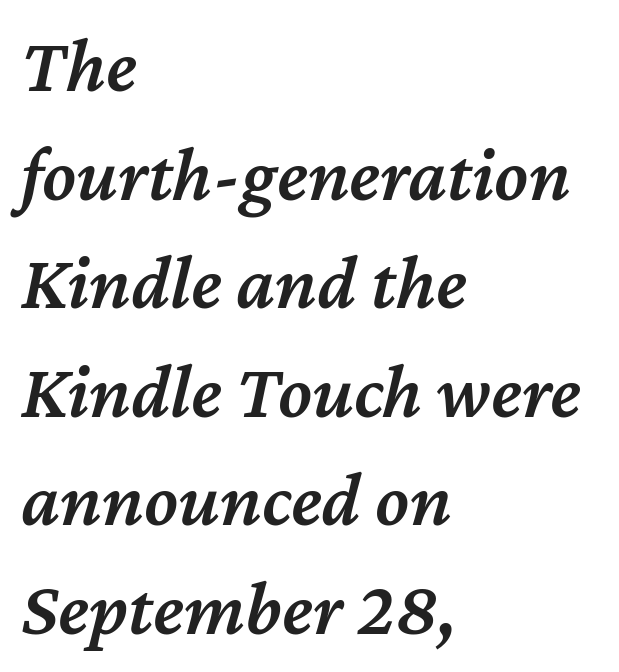
{"italic": "yes", "lean": "right", "slant_degrees": 12, "bold": "semi", "weight": "semibold", "width": "normal", "stroke_contrast": "medium", "x_height": "medium", "monospaced": "no", "underline": "no", "align": "left", "line_spacing": "normal", "line_spacing_ratio": 1.41, "letter_spacing": "normal", "letter_spacing_em": 0.0, "glyph_px": 77}
